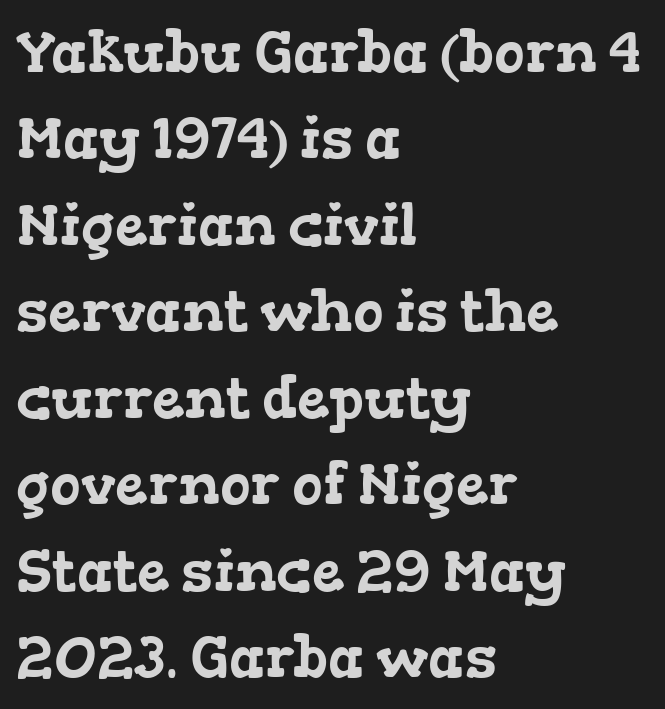
{"serif": "yes", "width": "wide", "stroke_contrast": "low", "x_height": "medium", "monospaced": "no", "underline": "no", "align": "left", "line_spacing": "normal", "line_spacing_ratio": 1.49, "letter_spacing": "normal", "letter_spacing_em": 0.0, "glyph_px": 58}
